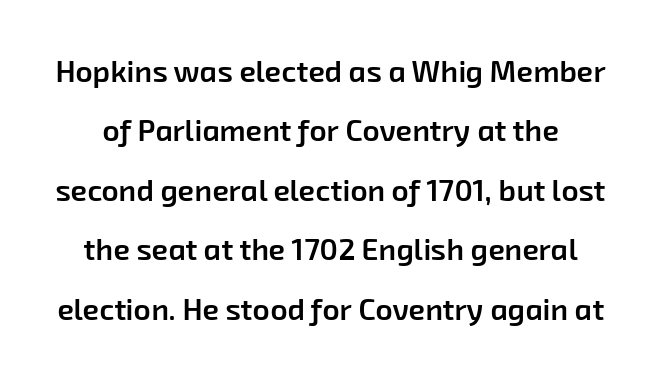
Q: Is the text bold? A: Semi-bold.
Q: Is the typeface a serif or a sans-serif typeface? A: Sans-serif.
Q: Is the text underlined? A: No.
Q: Is the spacing between letters normal or unusually wide? A: Normal.
Q: Is the spacing between lines tight, normal or loose? A: Loose.
Q: Width (condensed, normal, or wide)? A: Normal.
Q: Stroke contrast? A: Low.
Q: x-height? A: Medium.
Q: Monospaced? A: No.
